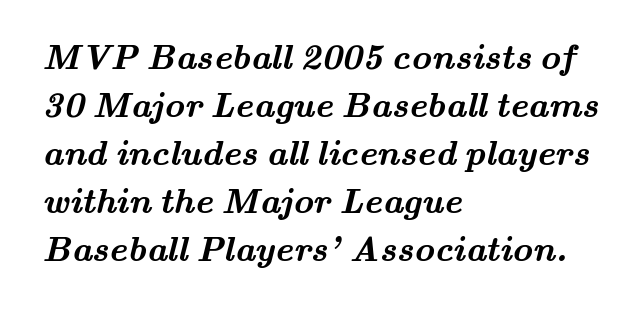
Q: Is the text bold? A: Yes.
Q: Is the typeface a serif or a sans-serif typeface? A: Serif.
Q: Is the text underlined? A: No.
Q: How is the paragraph aligned? A: Left-aligned.
Q: Is the spacing between letters normal or unusually wide? A: Normal.
Q: Is the spacing between lines tight, normal or loose? A: Normal.
Q: Width (condensed, normal, or wide)? A: Wide.
Q: Stroke contrast? A: Medium.
Q: x-height? A: Small.
Q: Monospaced? A: No.
